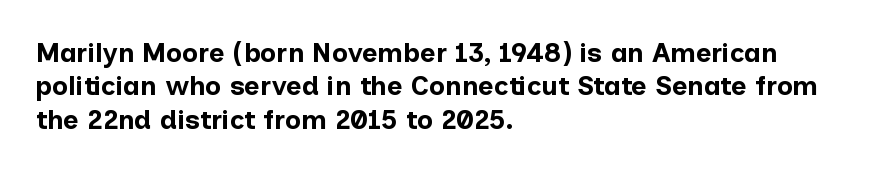
Q: Is the text bold? A: Yes.
Q: Is the text italic (slanted)? A: No, it is upright.
Q: Is the text underlined? A: No.
Q: How is the paragraph aligned? A: Left-aligned.
Q: Is the spacing between letters normal or unusually wide? A: Normal.
